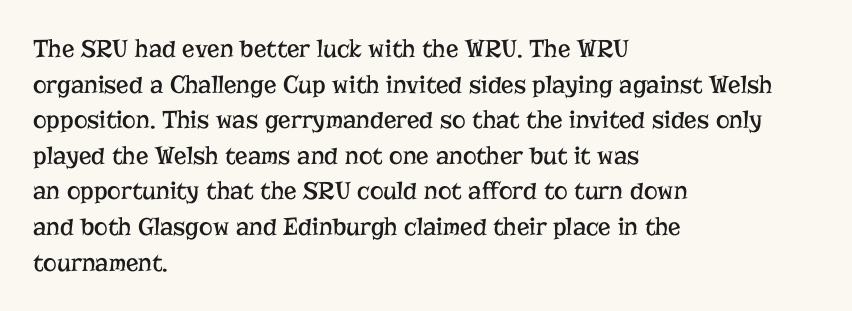
Q: Is the text bold? A: No.
Q: Is the text italic (slanted)? A: No, it is upright.
Q: Is the text underlined? A: No.
Q: How is the paragraph aligned? A: Left-aligned.
Q: Is the spacing between letters normal or unusually wide? A: Normal.
Q: Is the spacing between lines tight, normal or loose? A: Normal.
